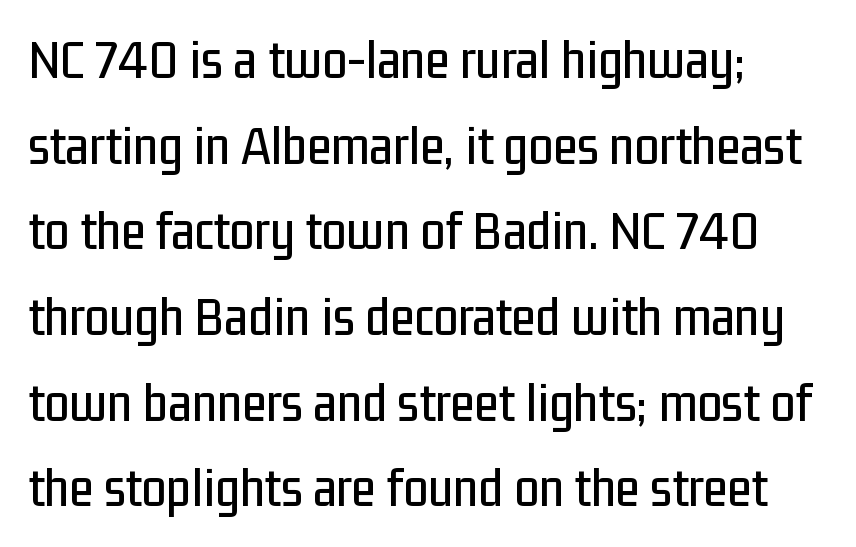
{"serif": "no", "italic": "no", "width": "condensed", "stroke_contrast": "low", "x_height": "medium", "monospaced": "no", "underline": "no", "align": "left", "line_spacing": "normal", "line_spacing_ratio": 1.53, "letter_spacing": "normal", "letter_spacing_em": 0.0, "glyph_px": 56}
